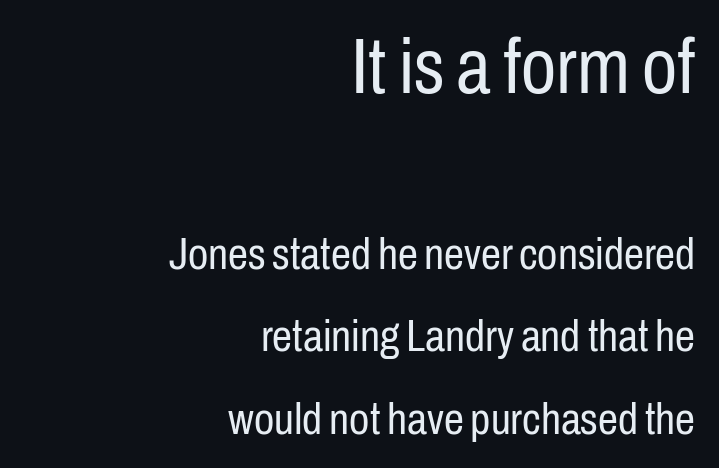
{"serif": "no", "italic": "no", "bold": "no", "weight": "regular", "width": "condensed", "stroke_contrast": "low", "x_height": "medium", "monospaced": "no", "underline": "no", "align": "right", "line_spacing_ratio": 1.83, "letter_spacing": "normal", "letter_spacing_em": 0.0, "larger_block": "first", "size_ratio": 1.73, "glyph_px": 78}
